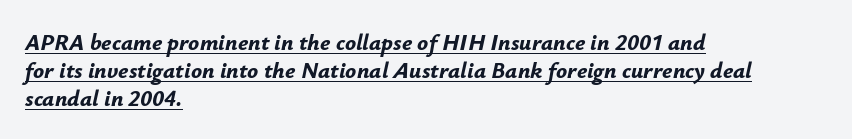
Q: Is the text bold? A: Yes.
Q: Is the text italic (slanted)? A: Yes, it leans right by about 12 degrees.
Q: Is the text underlined? A: Yes.
Q: How is the paragraph aligned? A: Left-aligned.
Q: Is the spacing between letters normal or unusually wide? A: Normal.
